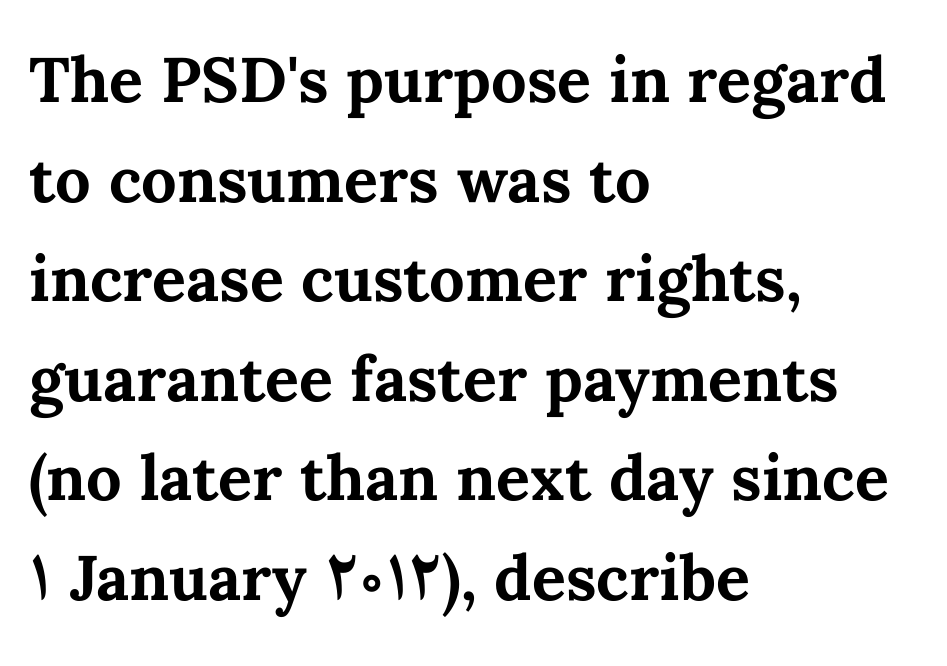
The image shows 63 px bold type, upright; set left-aligned, normal line spacing (1.58x), normal letter spacing, not underlined; medium stroke contrast and a medium x-height.
